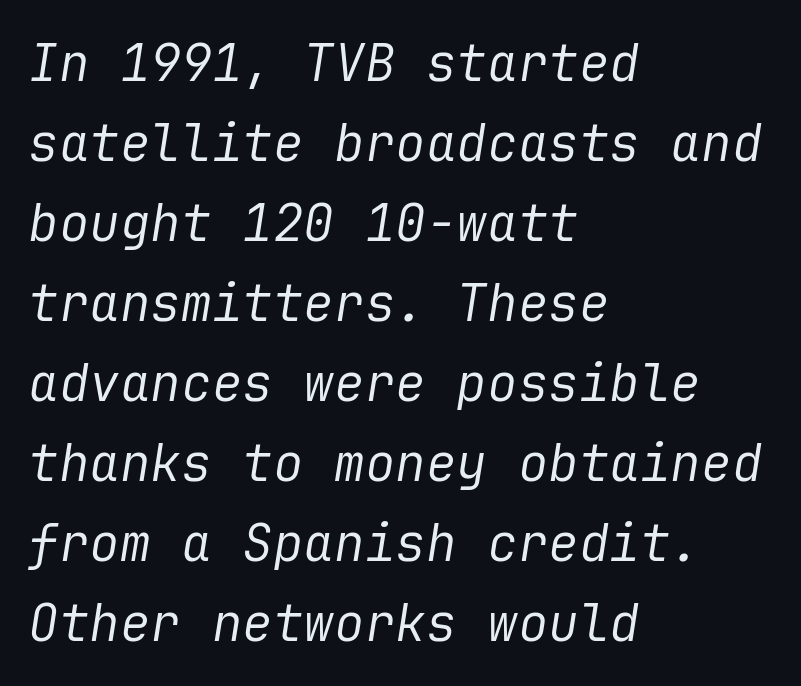
If you measured baseline to baseline, you'd find a middling distance. The baseline area is clear. The compositor pushed each line to the left boundary. Weight: regular or lighter. Students, note that the glyphs here touch the page at normal intervals.
